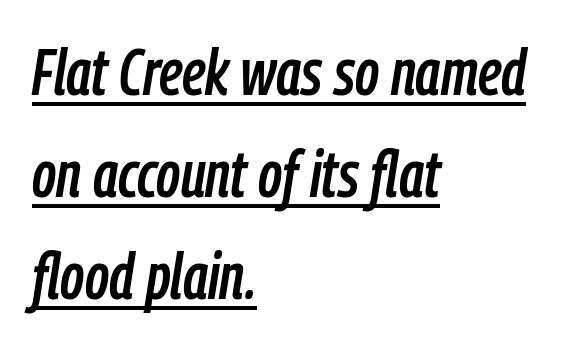
The typesetter chose a ragged-right arrangement here. The rendering uses a moderate line-height, typical for paragraphs. Caption: standard tracking, unaltered. Notice how a bar underscores the lettering throughout. Style check: oblique.
